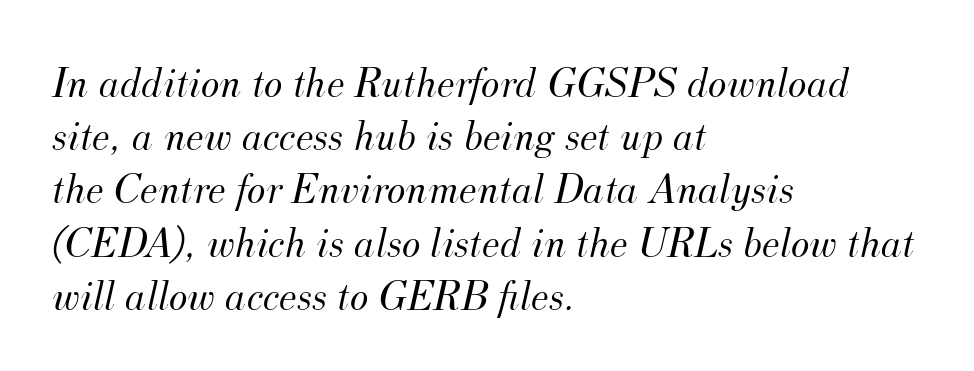
The baseline area is clear. Here the designer chose a conventional face with non-uniform glyph widths. Yep, those are serifs on the letters. This is oblique type, the kind used for emphasis or titles. The face used here is rendered with its standard letterfit.
